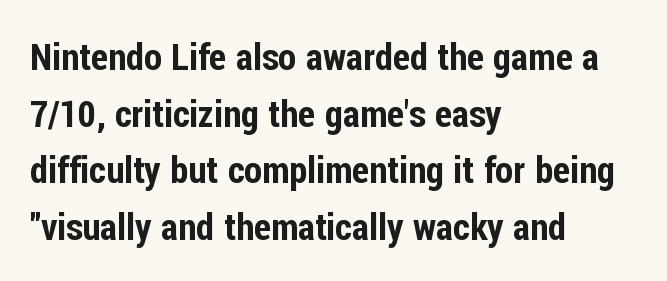
{"serif": "no", "italic": "no", "width": "condensed", "stroke_contrast": "low", "x_height": "medium", "monospaced": "no", "underline": "no", "align": "left", "line_spacing": "normal", "line_spacing_ratio": 1.53, "letter_spacing": "normal", "letter_spacing_em": 0.0, "glyph_px": 37}
